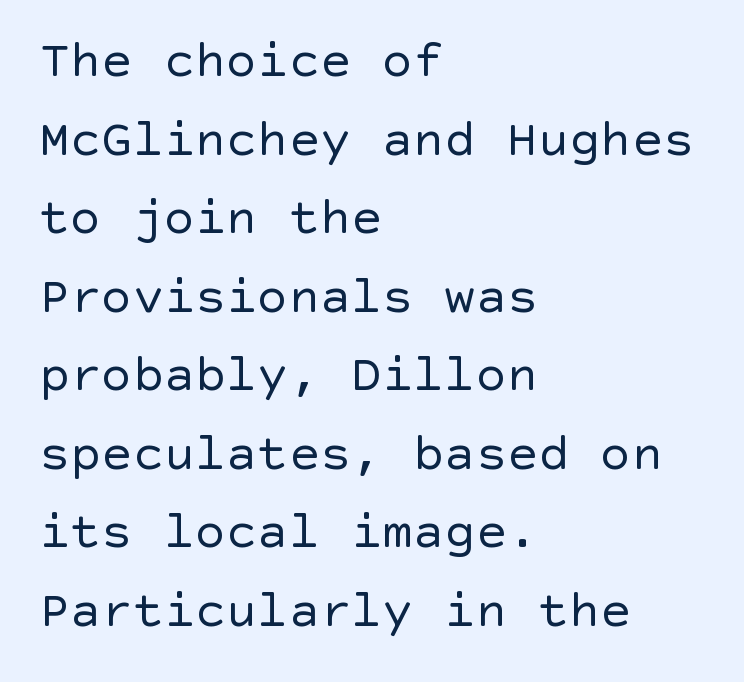
The space between consecutive lines is moderate. If you drew a line through each stem, it would be perfectly vertical. A classic flush-left, rag-right setting is used for this passage. The strokes carry an ordinary text weight at most.
